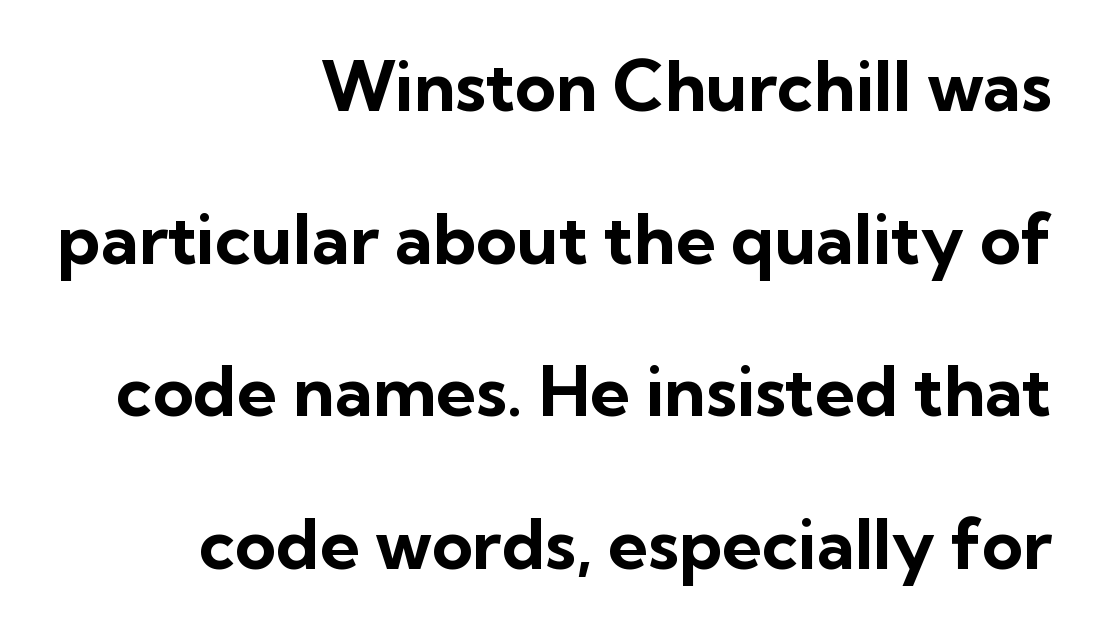
The image shows 70 px bold sans-serif type, upright; set right-aligned, loose line spacing (2.18x), normal letter spacing, not underlined; low stroke contrast and a medium x-height.
